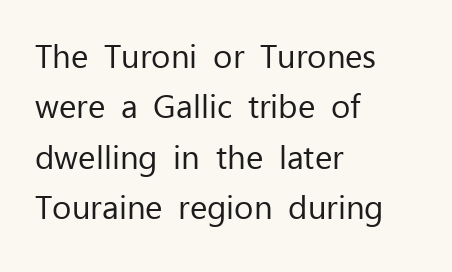
Each line starts at the same left margin while the right side varies. The type sits square on the baseline with zero lean. The face used here is rendered with its standard letterfit. The cut favours lightness, reaching ordinary text weight at its darkest. The specimen omits any rule beneath the text block's lines.
